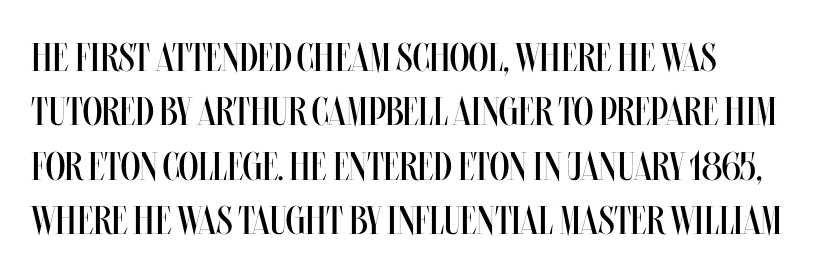
Q: Is the text bold? A: No.
Q: Is the text italic (slanted)? A: No, it is upright.
Q: Is the text underlined? A: No.
Q: How is the paragraph aligned? A: Left-aligned.
Q: Is the spacing between letters normal or unusually wide? A: Normal.
Q: Is the spacing between lines tight, normal or loose? A: Normal.
Q: Width (condensed, normal, or wide)? A: Condensed.
Q: Stroke contrast? A: Medium.
Q: x-height? A: Large.
Q: Monospaced? A: No.
